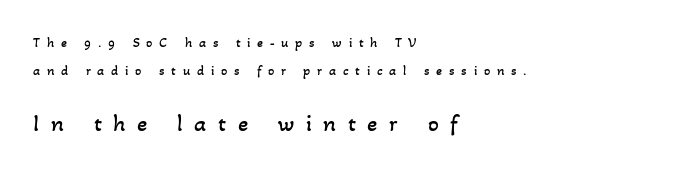
Caption: face not bold, strokes unweighted. Each word looks stretched out because of the extra space between its letters. Which chunk is bigger? The second one — the bottom block dwarfs the top. The vertical gap from one line to the next is large. The lines are quadded left. A bare baseline throughout the passage.
